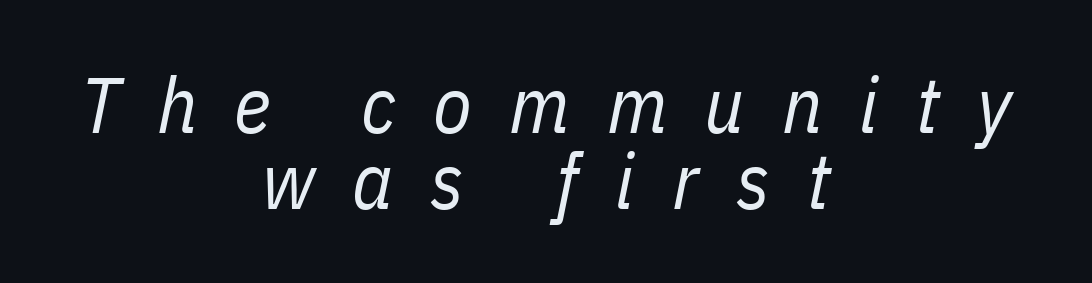
{"italic": "yes", "lean": "right", "slant_degrees": 11, "bold": "no", "weight": "regular", "width": "condensed", "stroke_contrast": "low", "x_height": "medium", "monospaced": "no", "underline": "no", "align": "center", "line_spacing": "tight", "line_spacing_ratio": 0.96, "letter_spacing": "wide", "letter_spacing_em": 0.47, "glyph_px": 79}
